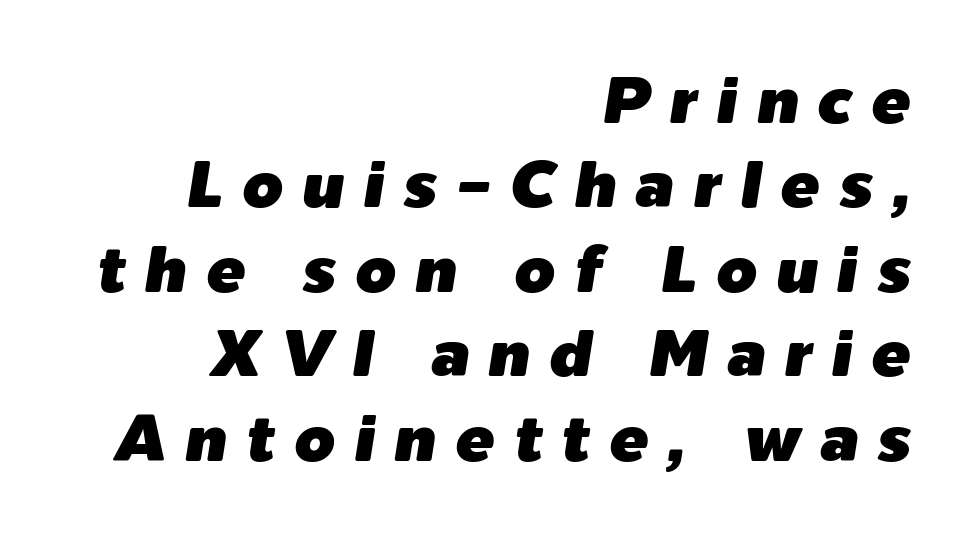
The image shows 65 px text type, italic (leaning right); set right-aligned, normal line spacing (1.3x), unusually wide letter spacing (+0.29 em), not underlined; low stroke contrast and a medium x-height.
